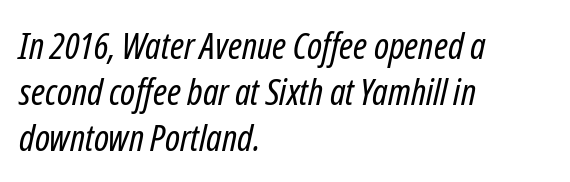
Q: Is the text bold? A: No.
Q: Is the text italic (slanted)? A: Yes, it leans right by about 12 degrees.
Q: Is the text underlined? A: No.
Q: How is the paragraph aligned? A: Left-aligned.
Q: Is the spacing between letters normal or unusually wide? A: Normal.
Q: Is the spacing between lines tight, normal or loose? A: Normal.
Q: Width (condensed, normal, or wide)? A: Condensed.
Q: Stroke contrast? A: Low.
Q: x-height? A: Medium.
Q: Monospaced? A: No.
